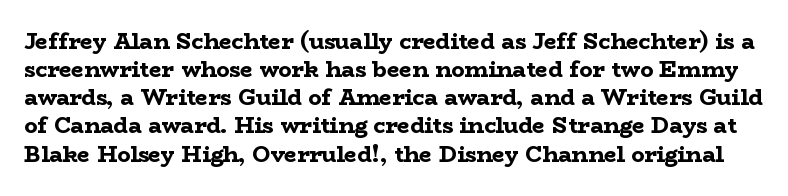
The image shows 22 px bold type, upright; set normal line spacing (1.28x), normal letter spacing, not underlined.
